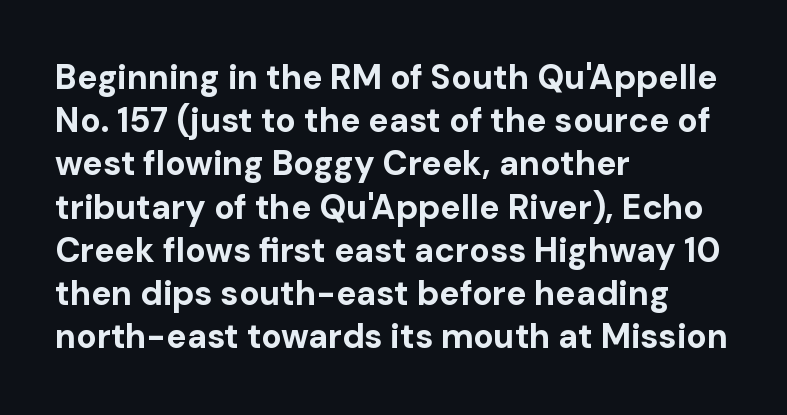
Inter-character spacing is left at the font's built-in metrics. Designer's note — italics off, roman on. Nope, no serifs anywhere on these letters. Glance below the letters and you will spot only blank space. Is there much room between lines? A standard amount, neither cramped nor airy. Proportional: the letters do not fall into vertical columns.
